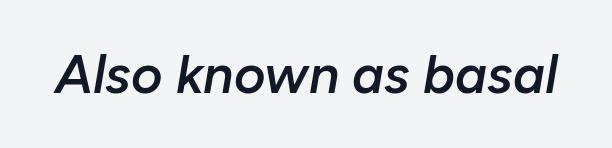
Q: Is the text bold? A: Semi-bold.
Q: Is the text italic (slanted)? A: Yes, it leans right by about 10 degrees.
Q: Is the text underlined? A: No.
Q: Is the spacing between letters normal or unusually wide? A: Normal.
Q: Width (condensed, normal, or wide)? A: Normal.
Q: Stroke contrast? A: Low.
Q: x-height? A: Medium.
Q: Monospaced? A: No.
